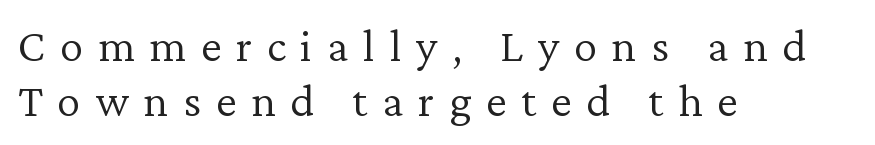
Q: Is the text bold? A: No.
Q: Is the text italic (slanted)? A: No, it is upright.
Q: Is the typeface a serif or a sans-serif typeface? A: Serif.
Q: Is the text underlined? A: No.
Q: How is the paragraph aligned? A: Left-aligned.
Q: Is the spacing between letters normal or unusually wide? A: Unusually wide.
Q: Width (condensed, normal, or wide)? A: Normal.
Q: Stroke contrast? A: Low.
Q: x-height? A: Medium.
Q: Monospaced? A: No.
